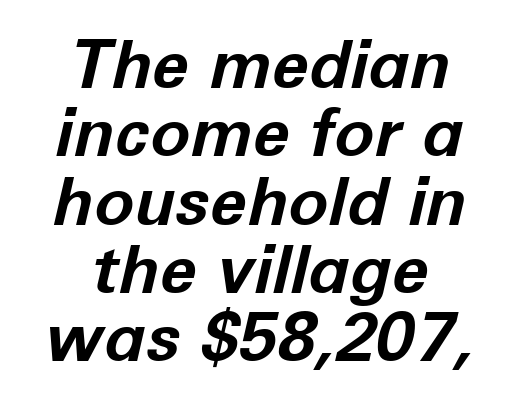
The image shows 67 px bold type, italic (leaning right); set tight line spacing (1.02x), normal letter spacing, not underlined; low stroke contrast and a medium x-height.
